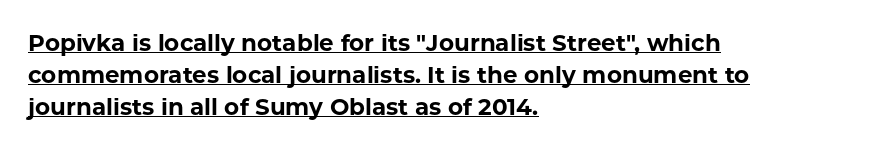
The image shows 23 px bold type, upright; set left-aligned, normal line spacing (1.39x), normal letter spacing, underlined.
